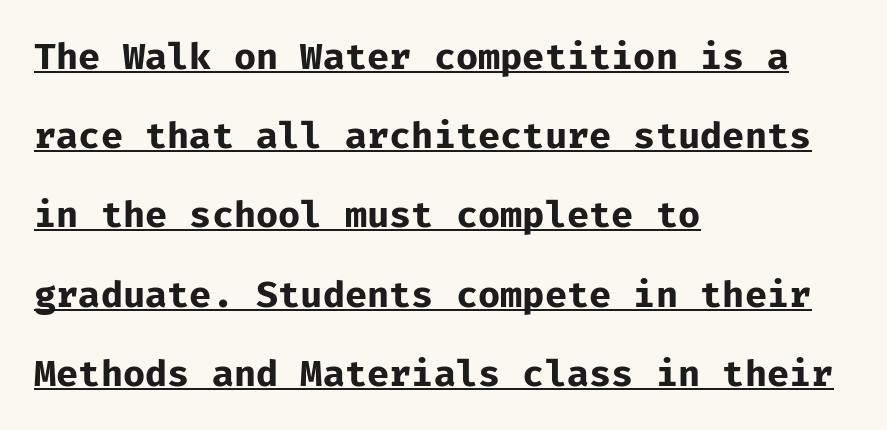
Q: Is the text bold? A: Yes.
Q: Is the text italic (slanted)? A: No, it is upright.
Q: Is the typeface a serif or a sans-serif typeface? A: Sans-serif.
Q: Is the text underlined? A: Yes.
Q: How is the paragraph aligned? A: Left-aligned.
Q: Is the spacing between letters normal or unusually wide? A: Normal.
Q: Is the spacing between lines tight, normal or loose? A: Loose.
Q: Width (condensed, normal, or wide)? A: Normal.
Q: Stroke contrast? A: Low.
Q: x-height? A: Medium.
Q: Monospaced? A: Yes.
